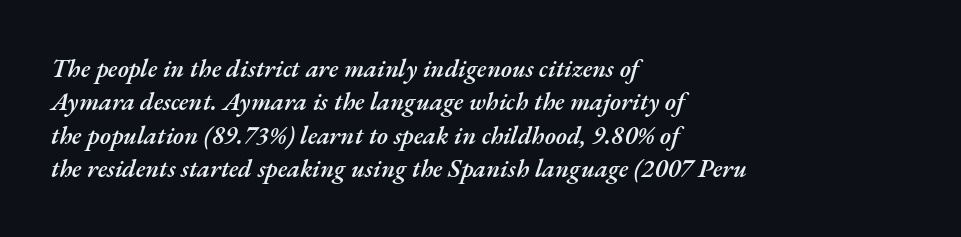
Q: Is the text bold? A: Semi-bold.
Q: Is the text italic (slanted)? A: Yes, it leans right by about 17 degrees.
Q: Is the text underlined? A: No.
Q: How is the paragraph aligned? A: Left-aligned.
Q: Is the spacing between letters normal or unusually wide? A: Normal.
Q: Is the spacing between lines tight, normal or loose? A: Normal.
